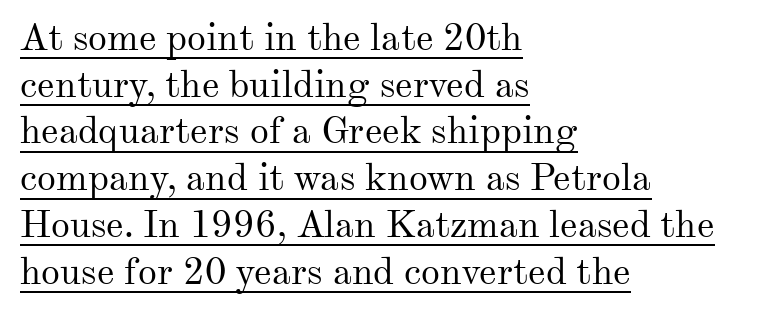
This sample uses an upright cut, with every glyph sitting square on the baseline. Is there an underline? Yes — a line sits under the letters. The strokes are not fattened; the text isn't bold. This rendering leaves character spacing at its baseline value. The rendering shows small feet on the letterforms — a serif design. The paragraph has a hard left edge and a soft right edge.
